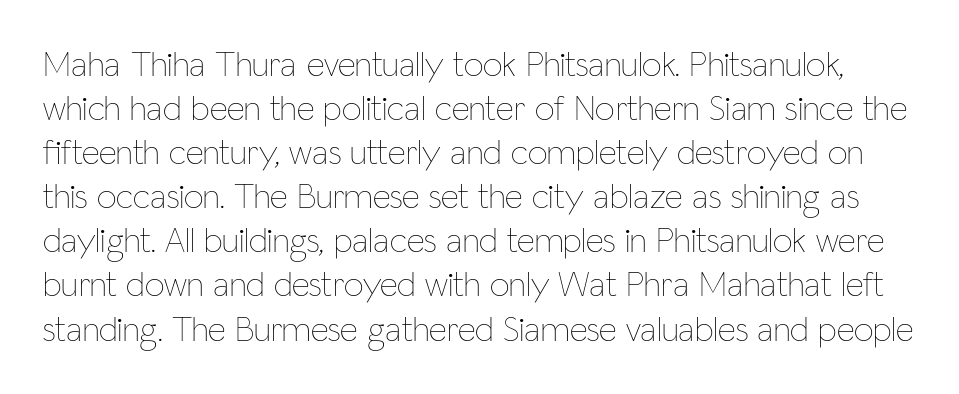
The rendering uses natural spacing where letterforms have individual widths. Style check: upright. Ink coverage per letter is moderate at most. If you measured baseline to baseline, you'd find a middling distance. The space directly below the letters is spotless. Spacing between characters is what you'd get straight out of the box.
